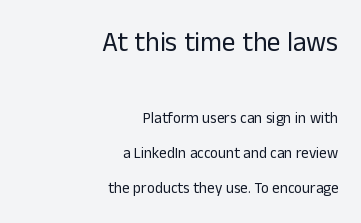
Q: Is the text bold? A: No.
Q: Is the text italic (slanted)? A: No, it is upright.
Q: Is the text underlined? A: No.
Q: How is the paragraph aligned? A: Right-aligned.
Q: Is the spacing between letters normal or unusually wide? A: Normal.
Q: Is the spacing between lines tight, normal or loose? A: Loose.
Q: Which block of text is set in a larger size, the first (top) or the second (bottom)? A: The first (top) one.
